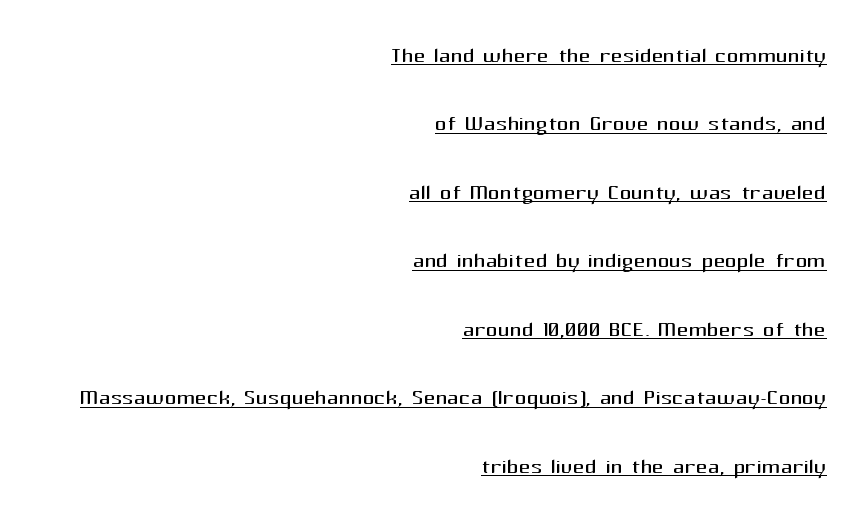
The image shows 29 px regular-weight sans-serif type, upright; set right-aligned, loose line spacing (2.36x), normal letter spacing, underlined; medium stroke contrast and a medium x-height.
